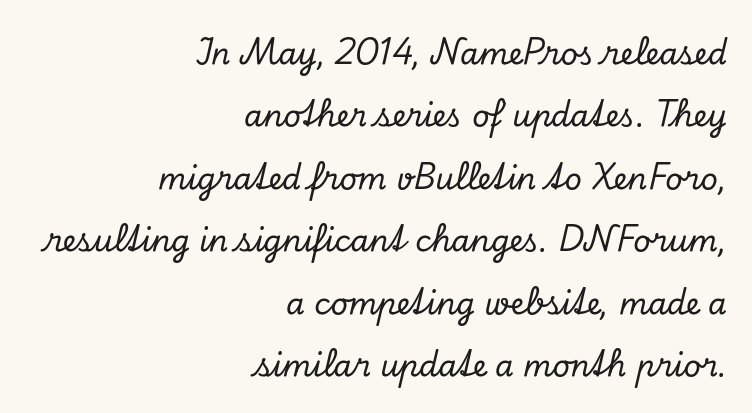
{"serif": "yes", "italic": "yes", "lean": "right", "slant_degrees": 13, "width": "normal", "stroke_contrast": "low", "x_height": "small", "monospaced": "no", "underline": "no", "align": "right", "line_spacing": "loose", "line_spacing_ratio": 2.08, "letter_spacing": "normal", "letter_spacing_em": 0.0, "glyph_px": 30}
